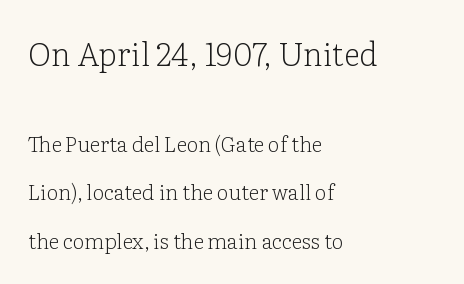
Here the designer chose a conventional face with non-uniform glyph widths. Reading down the column, the eye jumps a long way to each next line. Caption: multi-line text, flush left, ragged right. This is not heavy type; no bold has been used.
